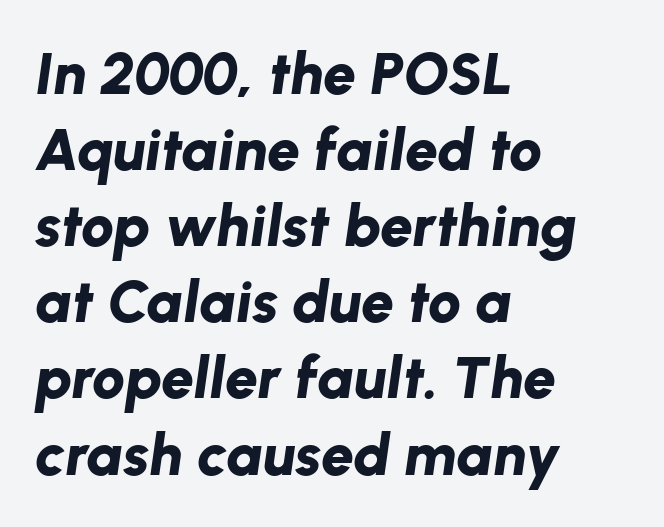
Q: Is the text bold? A: Yes.
Q: Is the text italic (slanted)? A: Yes, it leans right by about 8 degrees.
Q: Is the text underlined? A: No.
Q: How is the paragraph aligned? A: Left-aligned.
Q: Is the spacing between letters normal or unusually wide? A: Normal.
Q: Is the spacing between lines tight, normal or loose? A: Normal.
Q: Width (condensed, normal, or wide)? A: Normal.
Q: Stroke contrast? A: Low.
Q: x-height? A: Medium.
Q: Monospaced? A: No.
